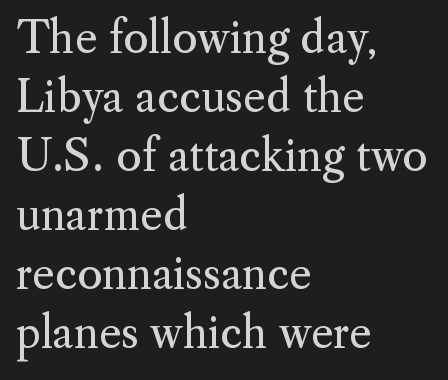
{"serif": "yes", "italic": "no", "bold": "no", "weight": "regular", "width": "normal", "stroke_contrast": "medium", "x_height": "small", "monospaced": "no", "underline": "no", "align": "left", "line_spacing": "normal", "line_spacing_ratio": 1.37, "letter_spacing": "normal", "letter_spacing_em": 0.0, "glyph_px": 43}
